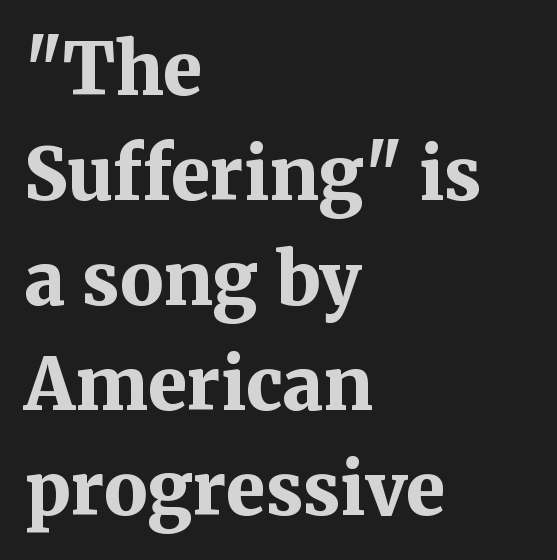
{"serif": "yes", "italic": "no", "bold": "yes", "weight": "bold", "width": "normal", "stroke_contrast": "medium", "x_height": "medium", "monospaced": "no", "underline": "no", "align": "left", "line_spacing": "normal", "line_spacing_ratio": 1.46, "letter_spacing": "normal", "letter_spacing_em": 0.0, "glyph_px": 72}
